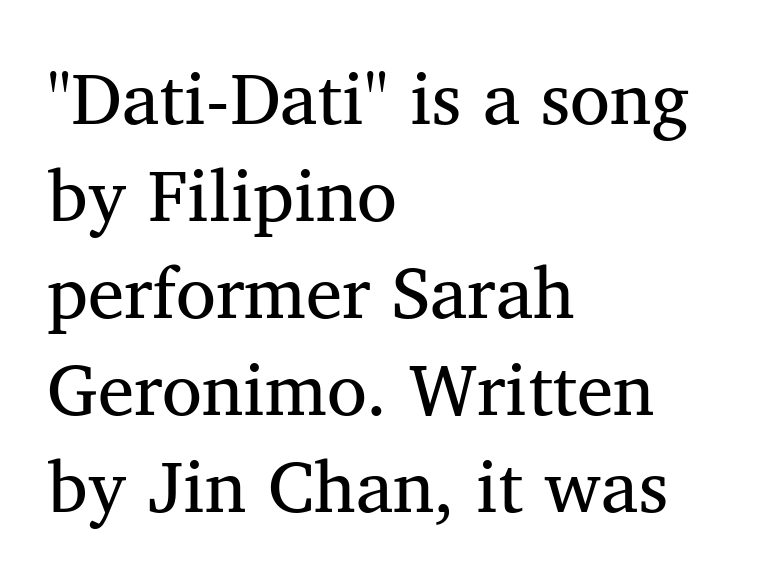
The rendering uses a moderate line-height, typical for paragraphs. Think of a printed novel: that variable character pitch is what you see here. The letters stand straight up with perfectly vertical stems. The string is rendered with underlining switched off. Small tapered or slab feet sit at the stroke ends, so this counts as serif. Each word holds together tightly as a unit, with standard inter-letter gaps.
